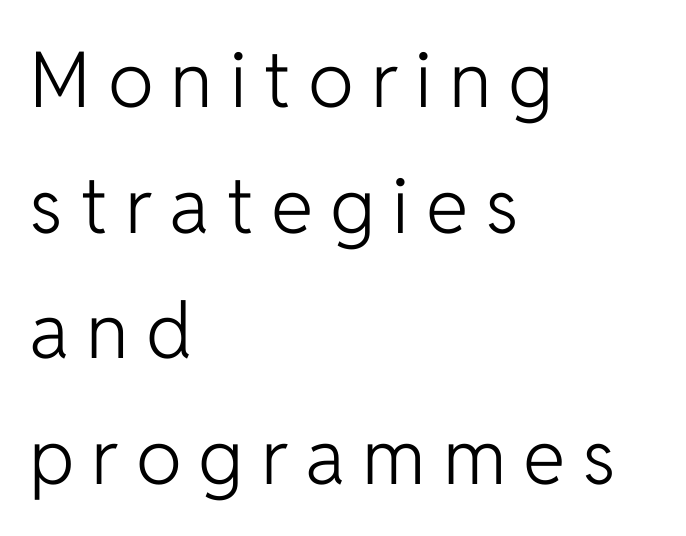
This sample has the flowing, uneven cadence of proportional lettering. Plain, unruled lines of type. Italic? Not at all — the glyphs are vertical. Compared with a typical body face, this is equally light or lighter still. This sample is left-justified, so line endings fall wherever the words run out.
